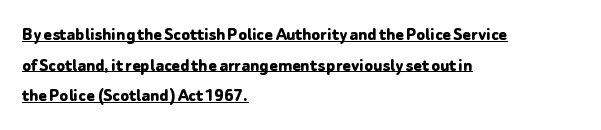
The line texture is even and compact thanks to regular tracking. The leading is moderate, giving the passage an even texture. Do the letters lean? They stand straight. Horizontally, the lines are justified to the leading edge only. Caption: lettering with a line underneath.
